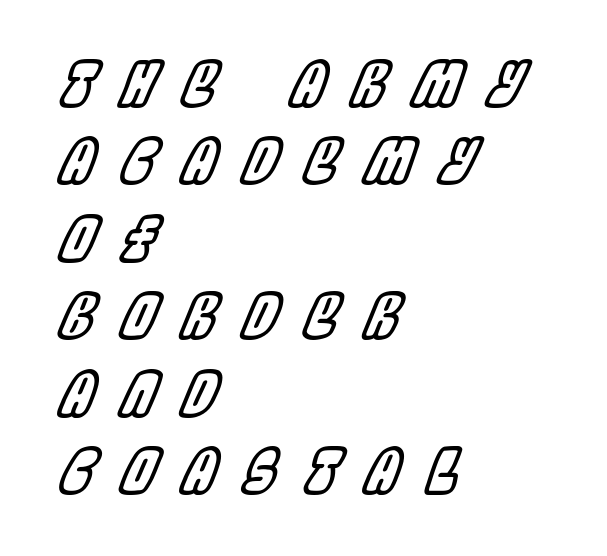
Q: Is the text italic (slanted)? A: Yes, it leans right by about 22 degrees.
Q: Is the text underlined? A: No.
Q: How is the paragraph aligned? A: Left-aligned.
Q: Is the spacing between letters normal or unusually wide? A: Unusually wide.
Q: Is the spacing between lines tight, normal or loose? A: Normal.
Q: Width (condensed, normal, or wide)? A: Condensed.
Q: x-height? A: Large.
Q: Monospaced? A: No.
